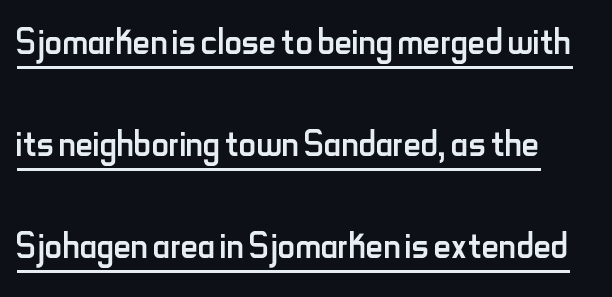
The image shows 48 px regular-weight, condensed sans-serif type, upright; set loose line spacing (2.13x), normal letter spacing, underlined; low stroke contrast and a small x-height.
